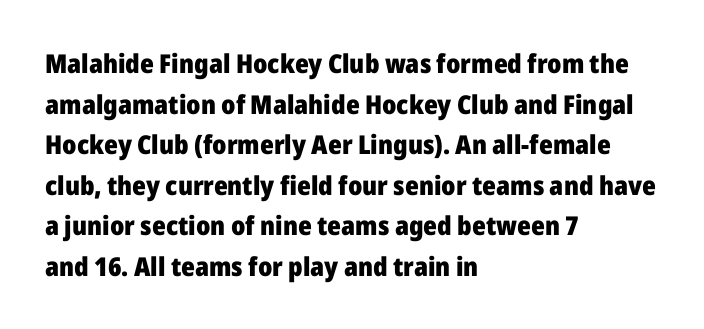
Q: Is the text bold? A: Yes.
Q: Is the text italic (slanted)? A: No, it is upright.
Q: Is the text underlined? A: No.
Q: How is the paragraph aligned? A: Left-aligned.
Q: Is the spacing between letters normal or unusually wide? A: Normal.
Q: Is the spacing between lines tight, normal or loose? A: Normal.
